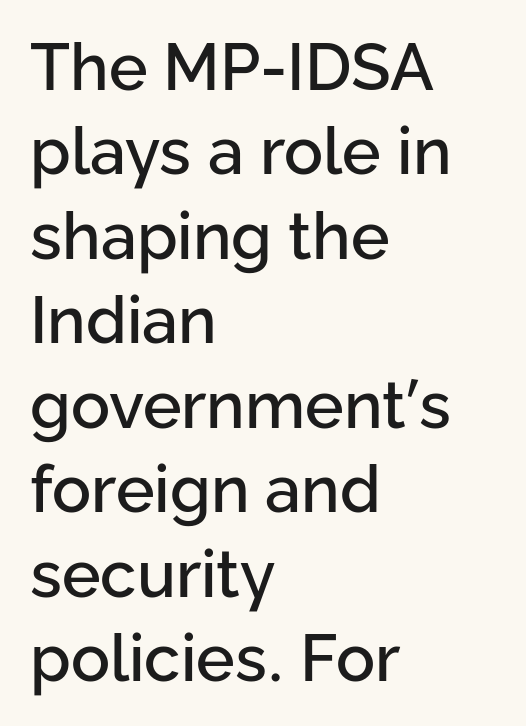
You can tell from the bare stems that sans-serif type was used. How are the letters spaced? Ordinarily, with no added tracking. How would I describe the line gaps? Plain and ordinary. The typography opts for an upright posture over an oblique one. Anything drawn beneath the words? Only blank space. Note the varied advance widths — an 'i' is clearly narrower than an 'm'.
